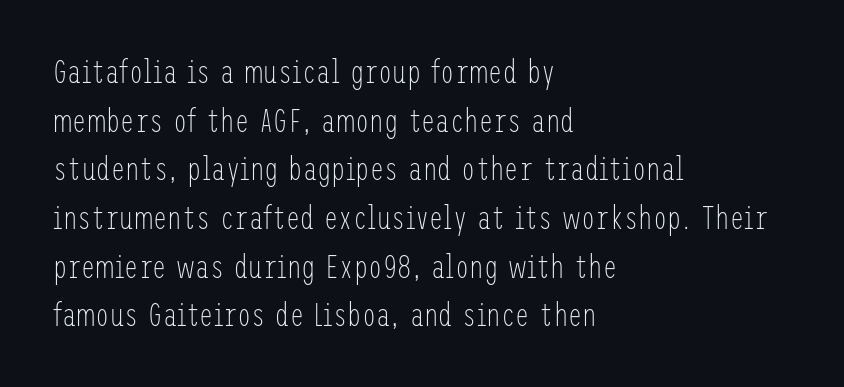
If you drew a line through each stem, it would be perfectly vertical. Unlike a traditional serif, this face leaves its strokes unadorned. Only glyphs here, with clear space below each row. Horizontal bands of white between lines are of average thickness. Standard letterfit; no display-style spreading of the glyphs.
